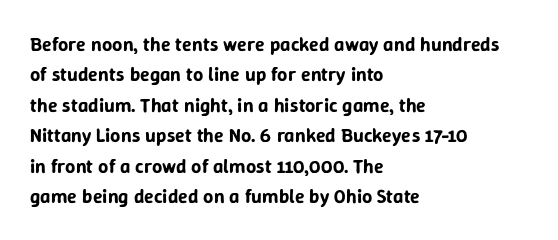
The image shows 20 px text type, upright; set left-aligned, normal line spacing (1.52x), normal letter spacing, not underlined.
